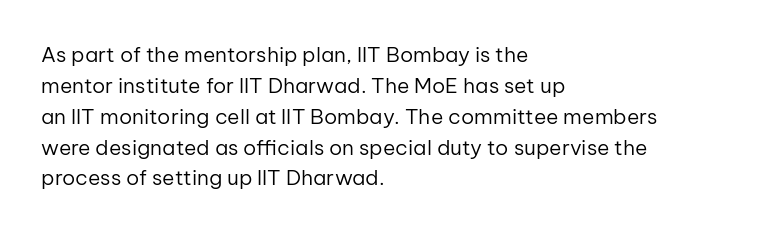
Q: Is the text bold? A: No.
Q: Is the text italic (slanted)? A: No, it is upright.
Q: Is the text underlined? A: No.
Q: How is the paragraph aligned? A: Left-aligned.
Q: Is the spacing between letters normal or unusually wide? A: Normal.
Q: Is the spacing between lines tight, normal or loose? A: Normal.
